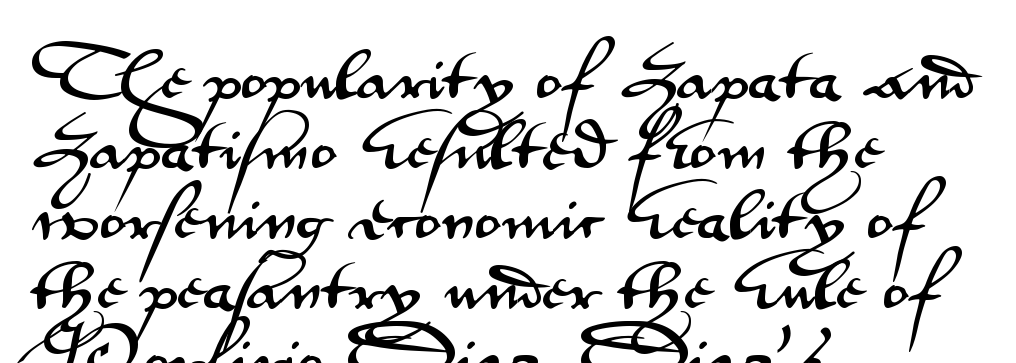
Q: Is the text italic (slanted)? A: Yes.
Q: Is the typeface a serif or a sans-serif typeface? A: Sans-serif.
Q: Is the text underlined? A: No.
Q: How is the paragraph aligned? A: Left-aligned.
Q: Is the spacing between letters normal or unusually wide? A: Normal.
Q: Is the spacing between lines tight, normal or loose? A: Normal.
Q: Width (condensed, normal, or wide)? A: Wide.
Q: Stroke contrast? A: Medium.
Q: x-height? A: Small.
Q: Monospaced? A: No.
